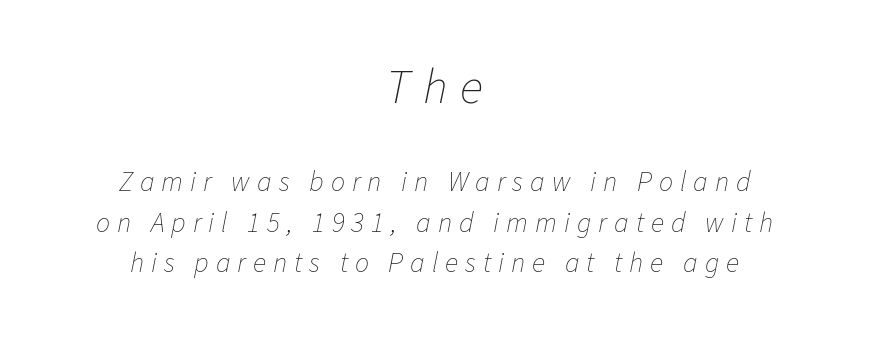
{"italic": "yes", "lean": "right", "slant_degrees": 11, "bold": "no", "weight": "thin", "width": "normal", "stroke_contrast": "low", "x_height": "medium", "monospaced": "no", "underline": "no", "align": "center", "line_spacing": "normal", "line_spacing_ratio": 1.45, "letter_spacing": "wide", "letter_spacing_em": 0.25, "larger_block": "first", "size_ratio": 1.75, "glyph_px": 49}
